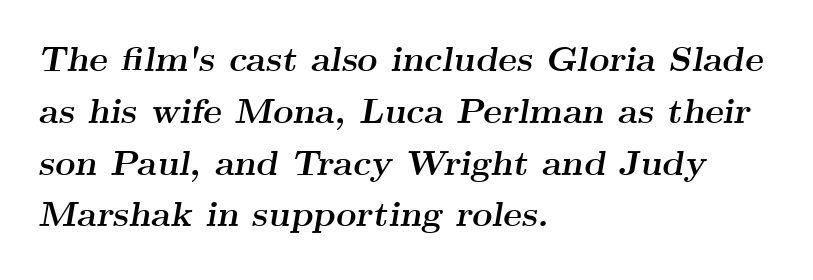
The image shows 35 px semibold, wide serif type, italic (leaning right); set left-aligned, normal line spacing (1.48x), normal letter spacing, not underlined; medium stroke contrast and a small x-height.
